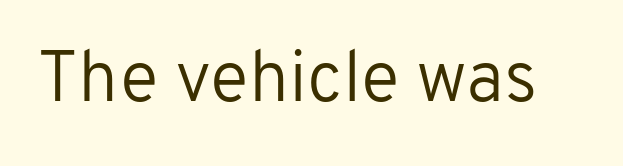
The image shows 72 px regular-weight sans-serif type, upright; set normal letter spacing, not underlined; low stroke contrast and a medium x-height.
